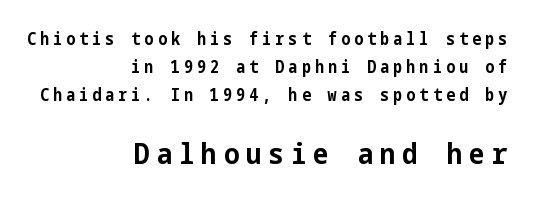
{"serif": "no", "italic": "no", "bold": "yes", "weight": "bold", "width": "condensed", "stroke_contrast": "low", "x_height": "medium", "underline": "no", "align": "right", "line_spacing": "normal", "line_spacing_ratio": 1.64, "letter_spacing": "wide", "letter_spacing_em": 0.24, "larger_block": "second", "size_ratio": 1.71, "glyph_px": 29}
